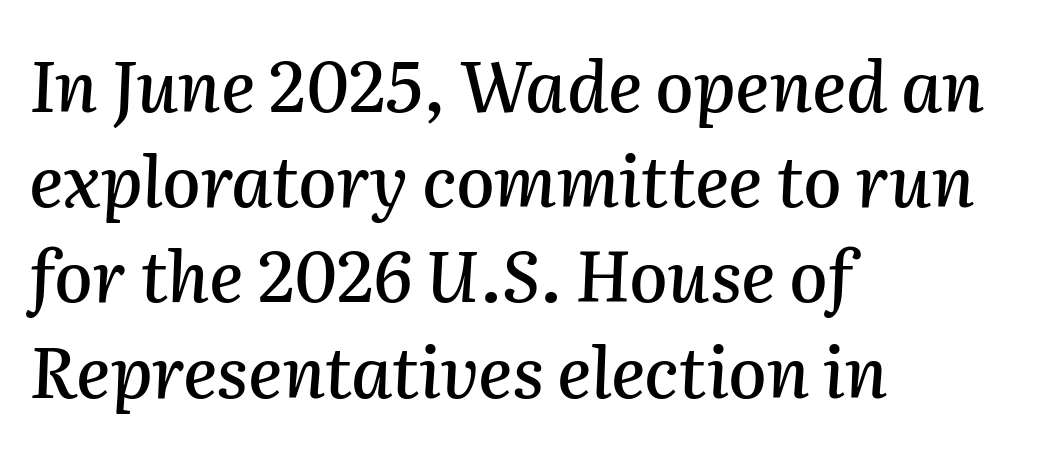
Horizontal bands of white between lines are of average thickness. The strip under each line holds only bare page. Line starts are locked; line ends wander. The face used here is proportionally spaced, like ordinary book or web type.
